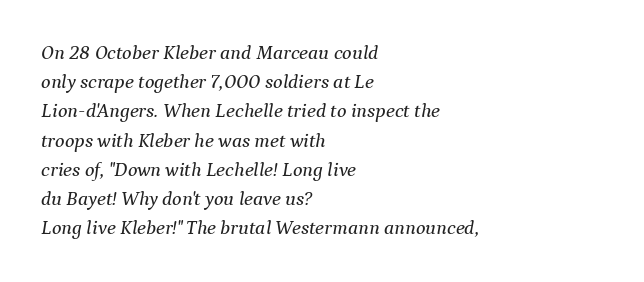
Q: Is the text italic (slanted)? A: Yes, it leans right by about 9 degrees.
Q: Is the text underlined? A: No.
Q: How is the paragraph aligned? A: Left-aligned.
Q: Is the spacing between letters normal or unusually wide? A: Normal.
Q: Is the spacing between lines tight, normal or loose? A: Normal.
